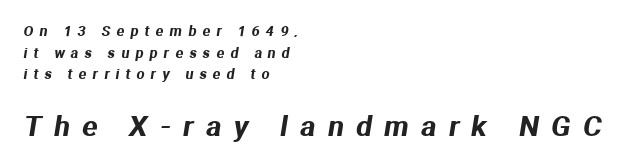
The passage is arranged the way most books set body copy — flush left. Notice how descenders clear the ascenders below comfortably — that's standard leading. Loose tracking; the words dissolve into strings of separated letters. Type size steps up from the first block to the second.
